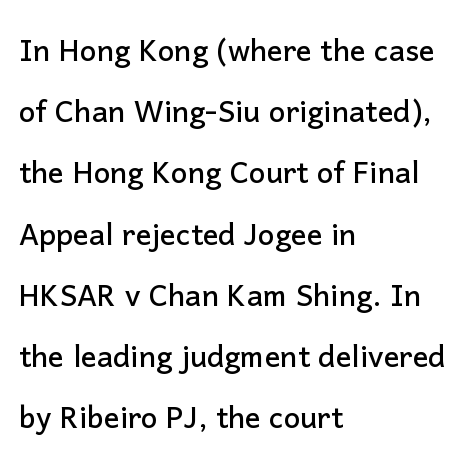
The tracking reads as untouched default to a designer's eye. Just letters on the line, the space beneath them empty. Each letter keeps its own natural width here, so spacing adapts to shape. The vertical gap from one line to the next is medium. Nothing sits at the stroke ends, so this counts as sans-serif.
